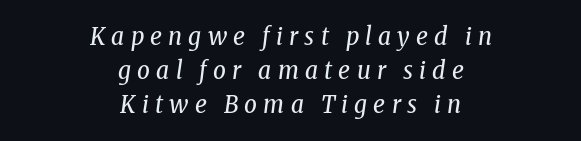
Q: Is the text bold? A: No.
Q: Is the text italic (slanted)? A: Yes, it leans right by about 8 degrees.
Q: Is the text underlined? A: No.
Q: How is the paragraph aligned? A: Centered.
Q: Is the spacing between letters normal or unusually wide? A: Unusually wide.
Q: Is the spacing between lines tight, normal or loose? A: Normal.
